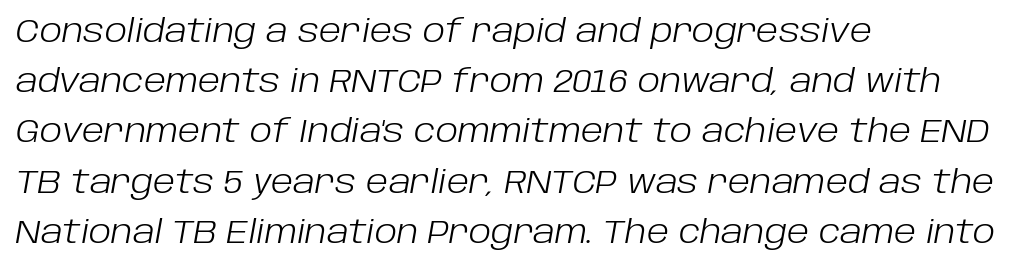
{"italic": "yes", "lean": "right", "slant_degrees": 10, "bold": "no", "weight": "light", "width": "normal", "stroke_contrast": "low", "x_height": "large", "monospaced": "no", "underline": "no", "align": "left", "line_spacing": "normal", "line_spacing_ratio": 1.57, "letter_spacing": "normal", "letter_spacing_em": 0.0, "glyph_px": 32}
